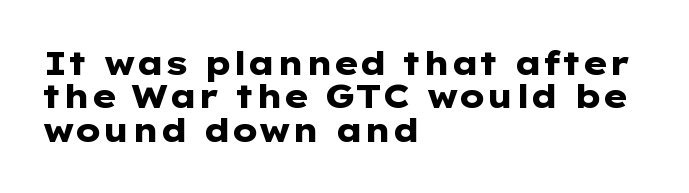
Q: Is the text bold? A: Yes.
Q: Is the text italic (slanted)? A: No, it is upright.
Q: Is the typeface a serif or a sans-serif typeface? A: Sans-serif.
Q: Is the text underlined? A: No.
Q: How is the paragraph aligned? A: Left-aligned.
Q: Is the spacing between letters normal or unusually wide? A: Normal.
Q: Is the spacing between lines tight, normal or loose? A: Tight.
Q: Width (condensed, normal, or wide)? A: Wide.
Q: Stroke contrast? A: Low.
Q: x-height? A: Medium.
Q: Monospaced? A: No.
